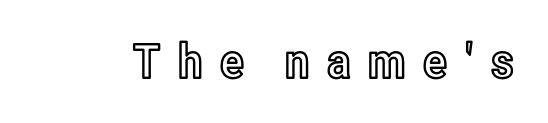
The image shows 48 px condensed type, upright; set unusually wide letter spacing (+0.32 em), not underlined; a medium x-height.
